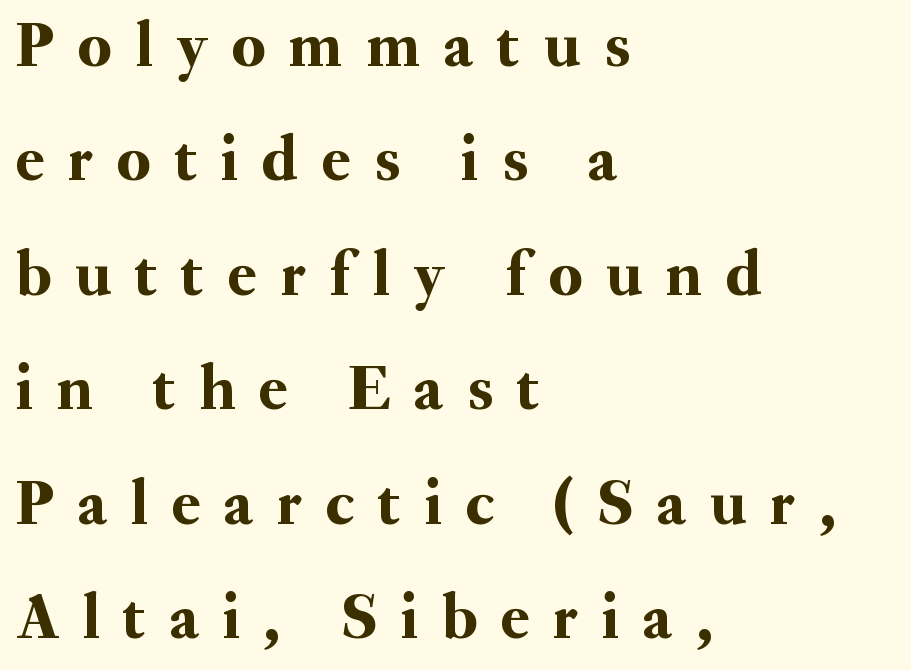
The image shows 65 px serif type, upright; set left-aligned, line spacing 1.76x, unusually wide letter spacing (+0.37 em), not underlined; medium stroke contrast and a small x-height.
